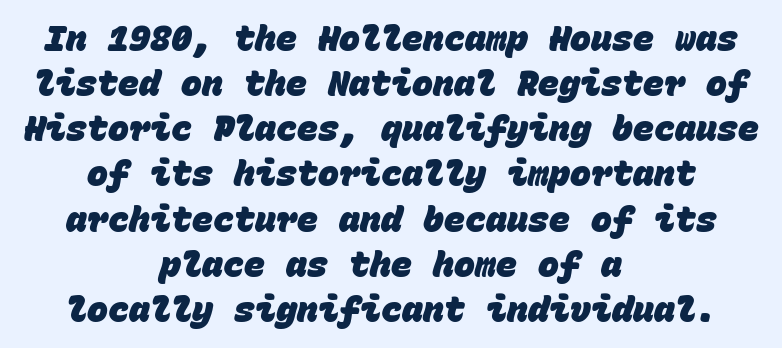
The letters march in equal steps, a hallmark of fixed-pitch type. Heft: maximum for text — a bold. Words float on clear page, feet unadorned. Letter spacing: default. The designer left line spacing at the default.
